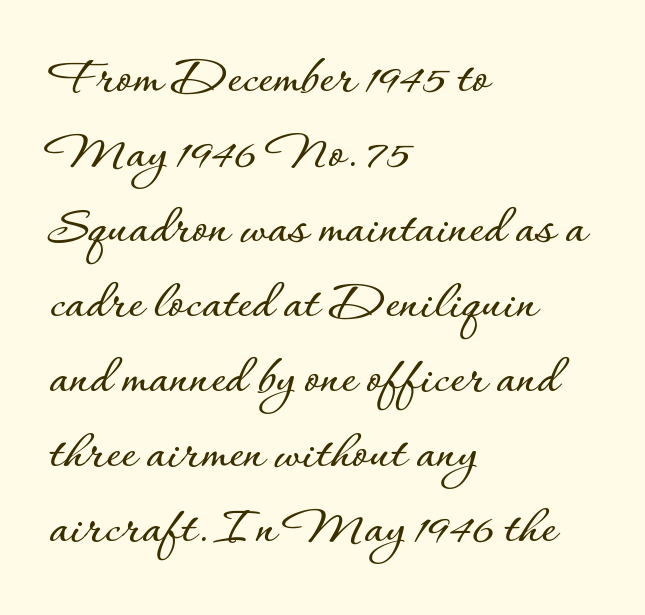
The image shows 56 px text type; set left-aligned, normal line spacing (1.34x), normal letter spacing, not underlined; low stroke contrast and a small x-height.
